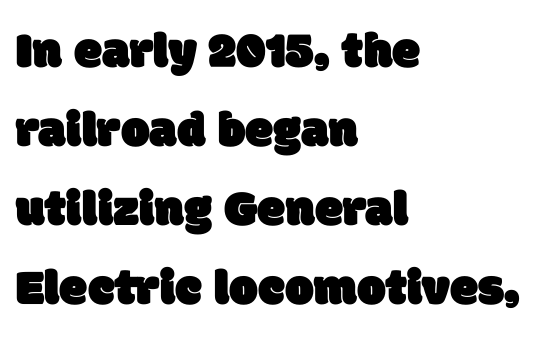
Q: Is the typeface a serif or a sans-serif typeface? A: Sans-serif.
Q: Is the text underlined? A: No.
Q: How is the paragraph aligned? A: Left-aligned.
Q: Is the spacing between letters normal or unusually wide? A: Normal.
Q: Is the spacing between lines tight, normal or loose? A: Normal.
Q: Width (condensed, normal, or wide)? A: Normal.
Q: Stroke contrast? A: Low.
Q: x-height? A: Large.
Q: Monospaced? A: No.
